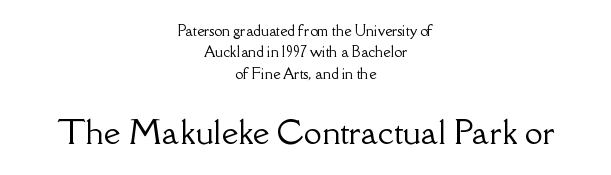
Q: Is the text italic (slanted)? A: No, it is upright.
Q: Is the typeface a serif or a sans-serif typeface? A: Serif.
Q: Is the text underlined? A: No.
Q: How is the paragraph aligned? A: Centered.
Q: Is the spacing between letters normal or unusually wide? A: Normal.
Q: Is the spacing between lines tight, normal or loose? A: Normal.
Q: Which block of text is set in a larger size, the first (top) or the second (bottom)? A: The second (bottom) one.
Q: Width (condensed, normal, or wide)? A: Normal.
Q: Stroke contrast? A: Low.
Q: x-height? A: Small.
Q: Monospaced? A: No.
